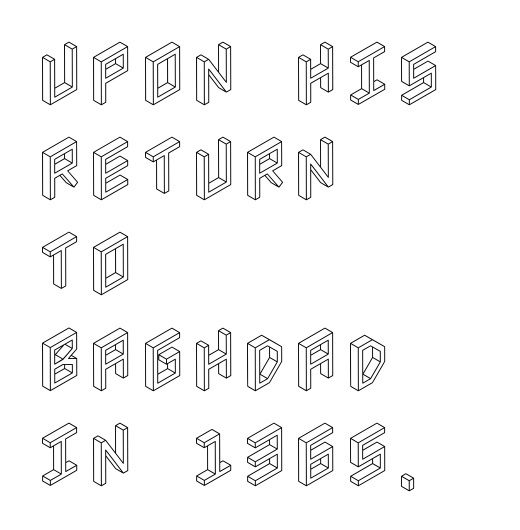
The image shows 70 px condensed type, upright; set left-aligned, normal line spacing (1.36x), normal letter spacing, not underlined; a large x-height.
